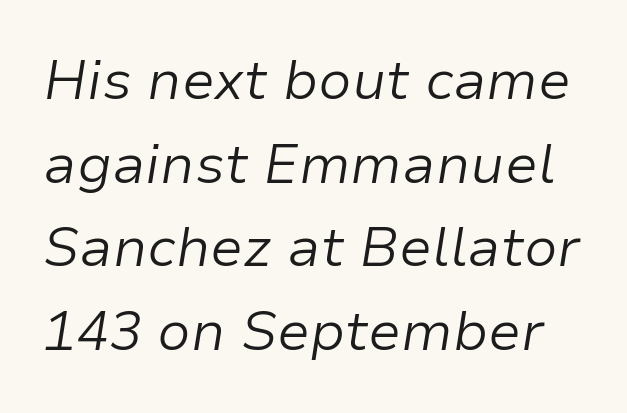
Q: Is the text bold? A: No.
Q: Is the text italic (slanted)? A: Yes, it leans right by about 9 degrees.
Q: Is the text underlined? A: No.
Q: Is the spacing between letters normal or unusually wide? A: Normal.
Q: Is the spacing between lines tight, normal or loose? A: Normal.
Q: Width (condensed, normal, or wide)? A: Normal.
Q: Stroke contrast? A: Low.
Q: x-height? A: Medium.
Q: Monospaced? A: No.
